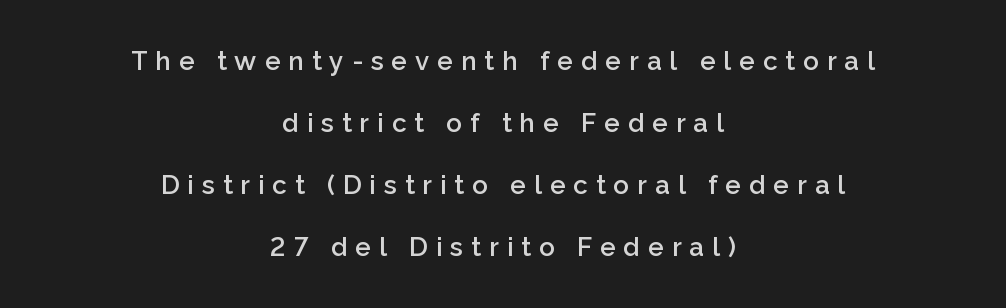
The line-height multiplier appears high, well above default. The rendering positions every line midway between the sides. Notice how the stems are strictly vertical — no italics here. A bit beefed up — I'd call it semibold rather than bold.
